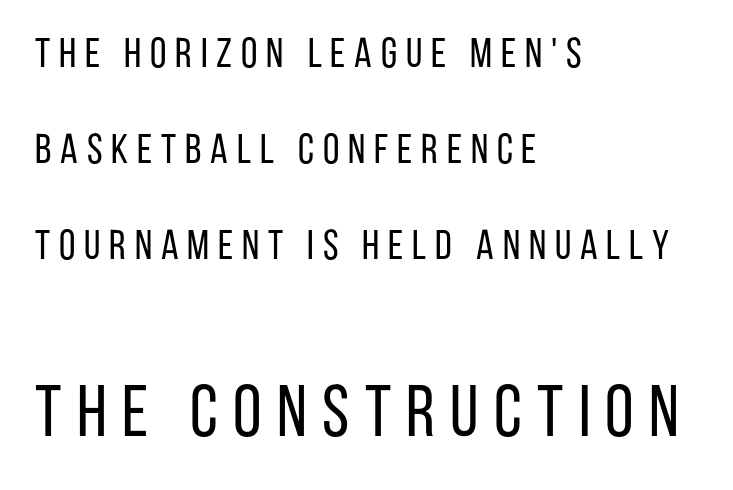
{"serif": "no", "italic": "no", "bold": "no", "weight": "regular", "width": "condensed", "stroke_contrast": "low", "x_height": "large", "monospaced": "no", "underline": "no", "align": "left", "line_spacing": "loose", "line_spacing_ratio": 2.28, "letter_spacing": "wide", "letter_spacing_em": 0.21, "larger_block": "second", "size_ratio": 1.74, "glyph_px": 73}
